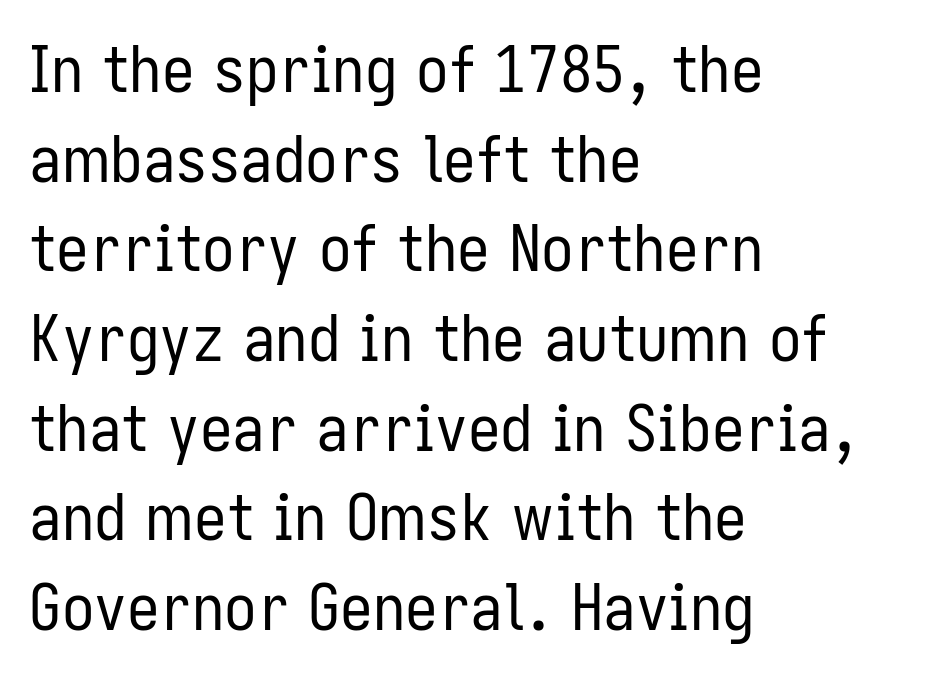
Compared with a centered layout, this one pins lines to the left instead. Baseline-to-baseline distance is the conventional proportion of letter height. Vertical stems look standard width or narrower in stroke. No word sits above an underline. The letters stand upright; this is a roman face. Honestly, the letter spacing is just normal — you wouldn't notice it.
